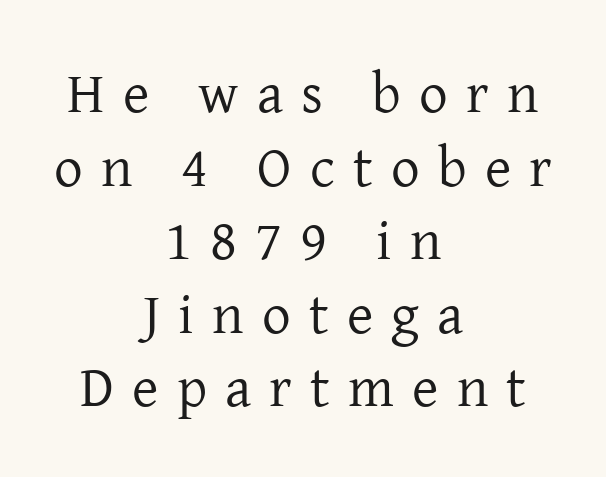
{"serif": "yes", "italic": "no", "bold": "no", "weight": "regular", "width": "normal", "stroke_contrast": "low", "x_height": "medium", "monospaced": "no", "underline": "no", "align": "center", "line_spacing": "normal", "line_spacing_ratio": 1.29, "letter_spacing": "wide", "letter_spacing_em": 0.32, "glyph_px": 57}
